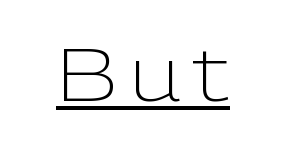
The image shows 74 px light sans-serif type, upright; set underlined; low stroke contrast and a medium x-height.
